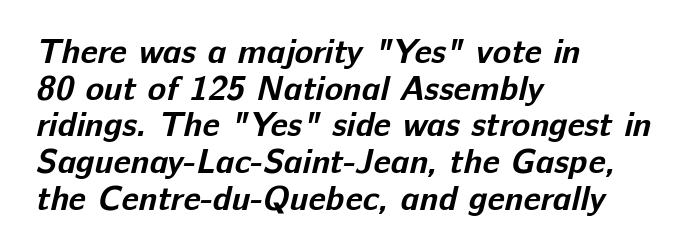
{"serif": "no", "bold": "yes", "weight": "bold", "width": "normal", "stroke_contrast": "low", "x_height": "medium", "monospaced": "no", "underline": "no", "align": "left", "line_spacing": "tight", "line_spacing_ratio": 1.08, "letter_spacing": "normal", "letter_spacing_em": 0.0, "glyph_px": 34}
